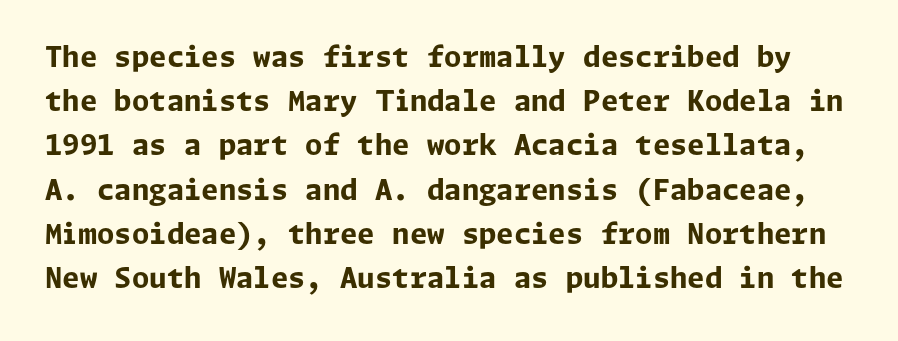
Q: Is the text bold? A: Yes.
Q: Is the text italic (slanted)? A: No, it is upright.
Q: Is the typeface a serif or a sans-serif typeface? A: Sans-serif.
Q: Is the text underlined? A: No.
Q: Is the spacing between letters normal or unusually wide? A: Normal.
Q: Is the spacing between lines tight, normal or loose? A: Normal.
Q: Width (condensed, normal, or wide)? A: Normal.
Q: Stroke contrast? A: Low.
Q: x-height? A: Medium.
